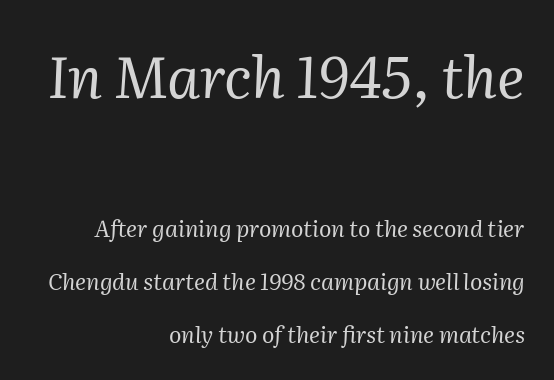
{"serif": "yes", "italic": "yes", "lean": "right", "slant_degrees": 2, "bold": "no", "weight": "regular", "width": "normal", "stroke_contrast": "medium", "x_height": "medium", "monospaced": "no", "underline": "no", "align": "right", "line_spacing": "loose", "line_spacing_ratio": 2.3, "letter_spacing": "normal", "letter_spacing_em": 0.0, "larger_block": "first", "size_ratio": 2.52, "glyph_px": 58}
